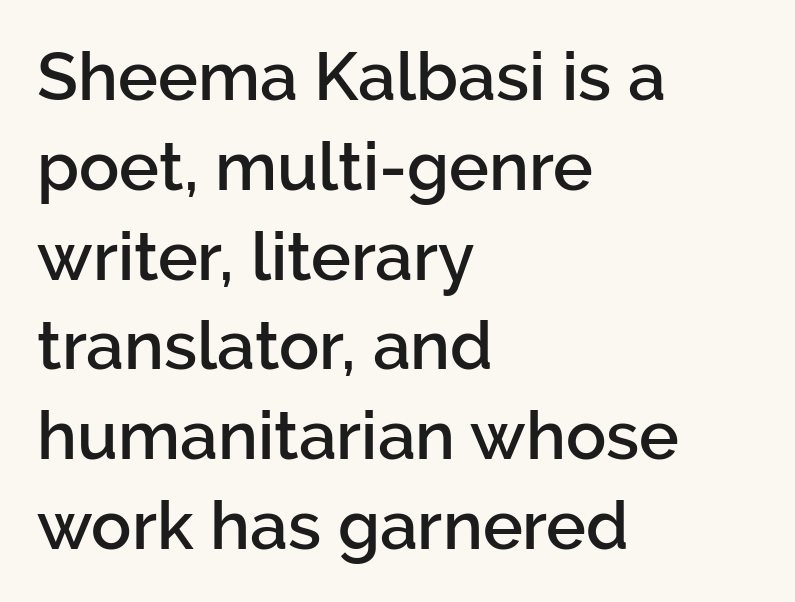
{"serif": "no", "italic": "no", "bold": "semi", "weight": "semibold", "width": "normal", "stroke_contrast": "low", "x_height": "medium", "monospaced": "no", "underline": "no", "align": "left", "line_spacing": "normal", "line_spacing_ratio": 1.34, "letter_spacing": "normal", "letter_spacing_em": 0.0, "glyph_px": 67}
